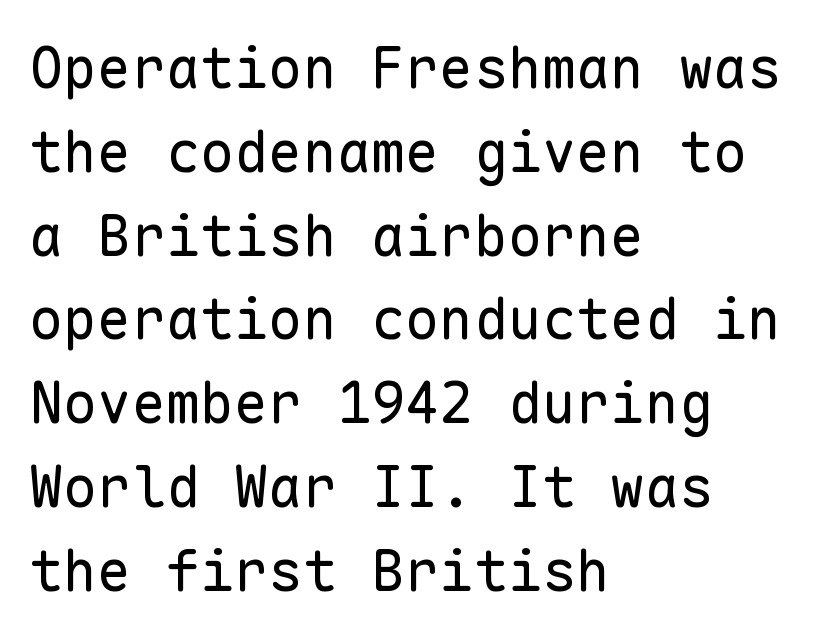
Q: Is the text bold? A: No.
Q: Is the text italic (slanted)? A: No, it is upright.
Q: Is the typeface a serif or a sans-serif typeface? A: Sans-serif.
Q: Is the text underlined? A: No.
Q: How is the paragraph aligned? A: Left-aligned.
Q: Is the spacing between letters normal or unusually wide? A: Normal.
Q: Is the spacing between lines tight, normal or loose? A: Normal.
Q: Width (condensed, normal, or wide)? A: Normal.
Q: Stroke contrast? A: Low.
Q: x-height? A: Medium.
Q: Monospaced? A: Yes.
